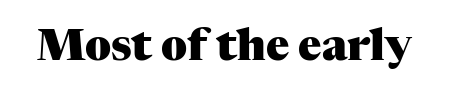
{"serif": "yes", "italic": "no", "bold": "yes", "weight": "heavy", "width": "normal", "stroke_contrast": "medium", "x_height": "medium", "monospaced": "no", "underline": "no", "letter_spacing": "normal", "letter_spacing_em": 0.0, "glyph_px": 43}
